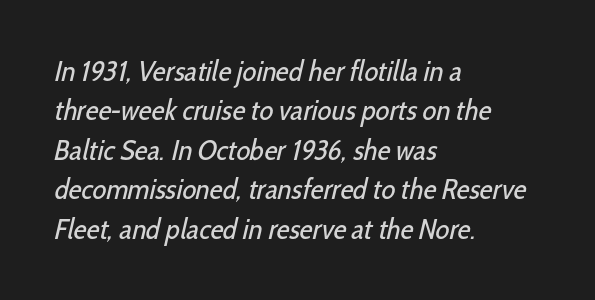
{"serif": "no", "bold": "no", "weight": "regular", "width": "condensed", "stroke_contrast": "low", "x_height": "medium", "monospaced": "no", "underline": "no", "align": "left", "line_spacing": "normal", "line_spacing_ratio": 1.36, "letter_spacing": "normal", "letter_spacing_em": 0.0, "glyph_px": 29}
